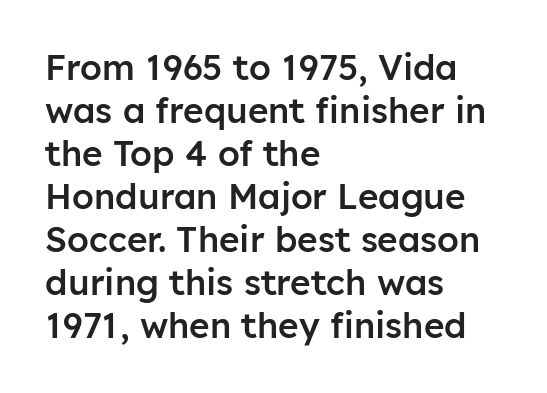
The image shows 35 px semibold sans-serif type, upright; set left-aligned, line spacing 1.23x, normal letter spacing, not underlined; low stroke contrast and a medium x-height.
